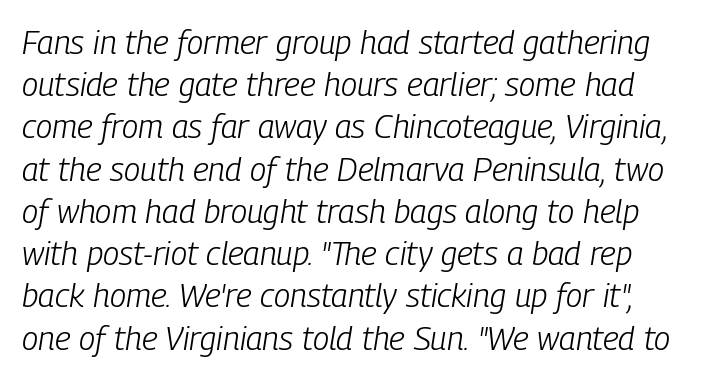
The image shows 33 px light, condensed type, italic (leaning right); set normal line spacing (1.28x), normal letter spacing, not underlined; low stroke contrast and a medium x-height.
